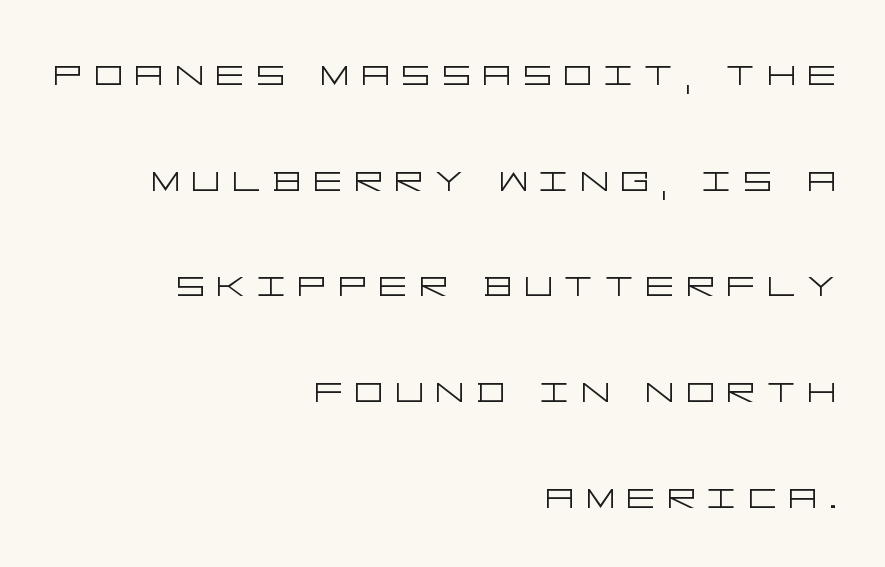
Q: Is the text bold? A: No.
Q: Is the text italic (slanted)? A: No, it is upright.
Q: Is the typeface a serif or a sans-serif typeface? A: Sans-serif.
Q: Is the text underlined? A: No.
Q: How is the paragraph aligned? A: Right-aligned.
Q: Is the spacing between letters normal or unusually wide? A: Unusually wide.
Q: Is the spacing between lines tight, normal or loose? A: Loose.
Q: Width (condensed, normal, or wide)? A: Wide.
Q: Stroke contrast? A: Low.
Q: x-height? A: Large.
